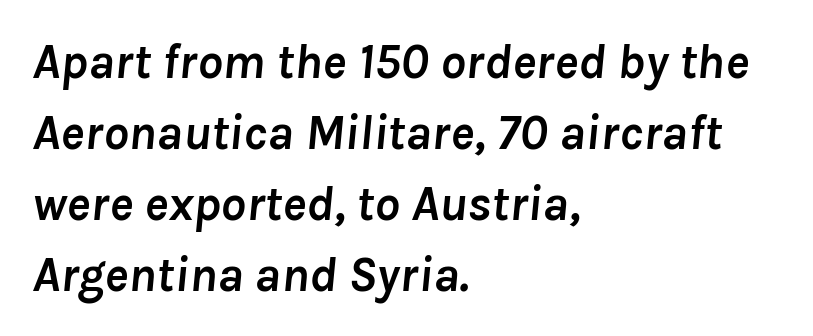
The image shows 50 px semibold type, italic (leaning right); set left-aligned, normal line spacing (1.42x), normal letter spacing, not underlined; low stroke contrast and a medium x-height.
